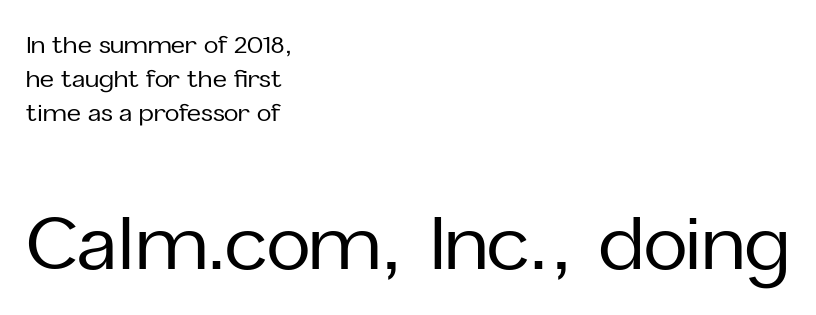
Words float on clear page, feet unadorned. Italic: no, the glyphs are upright roman. If you squint, the bottom block still reads clearly — it's the larger of the two. These lines are rendered in a variable-pitch font. Each line starts at the same left margin while the right side varies. Note: no serifs on the glyphs.
